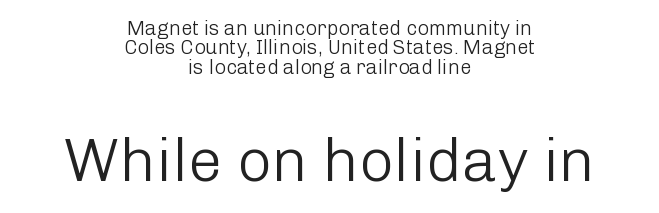
The image shows 61 px light sans-serif type, upright; set centered, tight line spacing (0.97x), normal letter spacing, not underlined; the second (bottom) block is 3.05x larger; low stroke contrast and a medium x-height.
